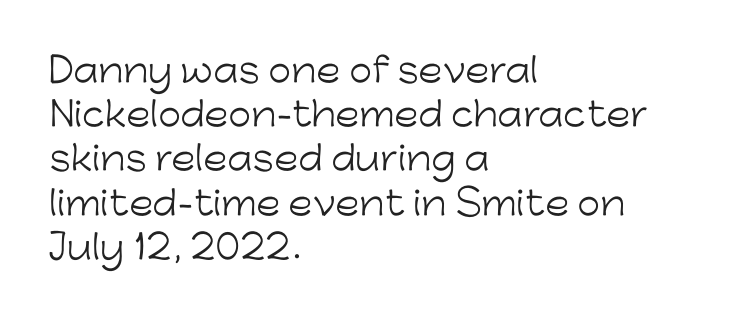
{"serif": "no", "italic": "no", "bold": "no", "weight": "light", "width": "normal", "stroke_contrast": "low", "x_height": "medium", "monospaced": "no", "underline": "no", "align": "left", "line_spacing": "normal", "line_spacing_ratio": 1.34, "letter_spacing": "normal", "letter_spacing_em": 0.0, "glyph_px": 33}
